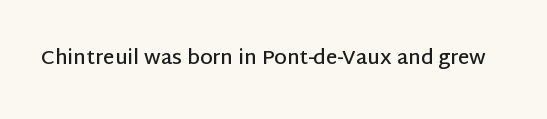
I'd describe the lettering as semibold — firm but not a full bold. The string is rendered with underlining switched off. If you drew a line through each stem, it would be perfectly vertical. Observe the ordinary spacing: letters are neighbours, not strangers.
